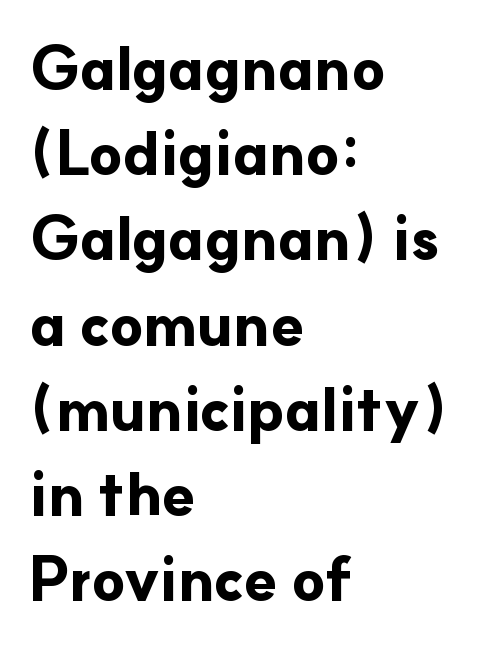
The image shows 60 px bold sans-serif type, upright; set left-aligned, normal line spacing (1.42x), normal letter spacing, not underlined; low stroke contrast and a small x-height.
